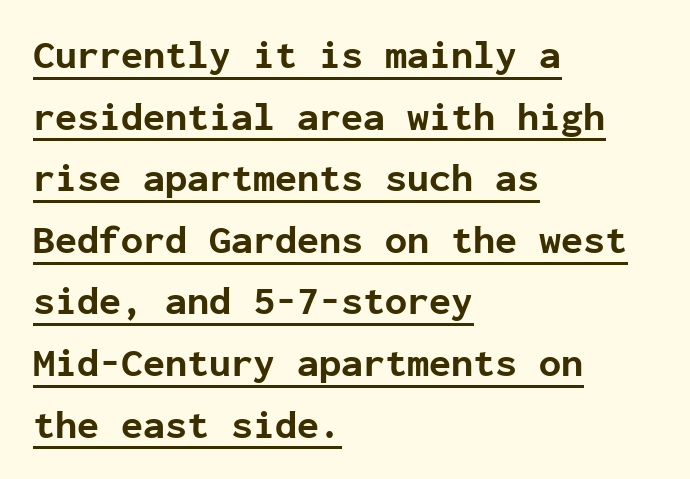
Does the lettering tilt? It doesn't — this is upright. This rendering uses left alignment, leaving the right contour irregular. A typesetter would call this monospace, since all characters share one set width. Quick note: underline on.
